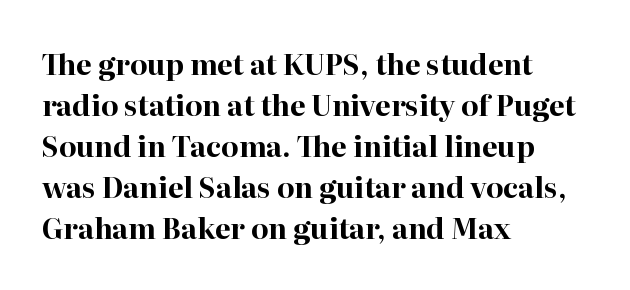
The image shows 28 px bold serif type, upright; set left-aligned, normal line spacing (1.46x), normal letter spacing, not underlined; high stroke contrast and a medium x-height.
